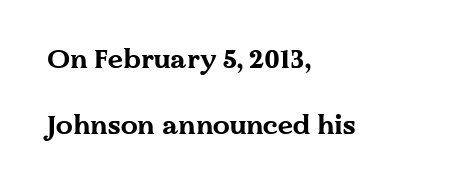
The image shows 27 px bold type, upright; set left-aligned, loose line spacing (2.44x), normal letter spacing, not underlined.
